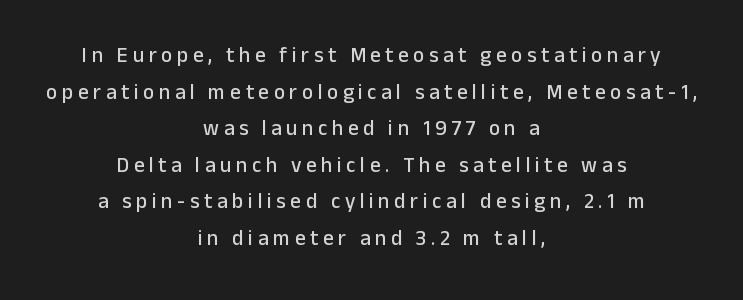
The image shows 21 px text type, upright; set centered, line spacing 1.74x, unusually wide letter spacing (+0.22 em), not underlined.
